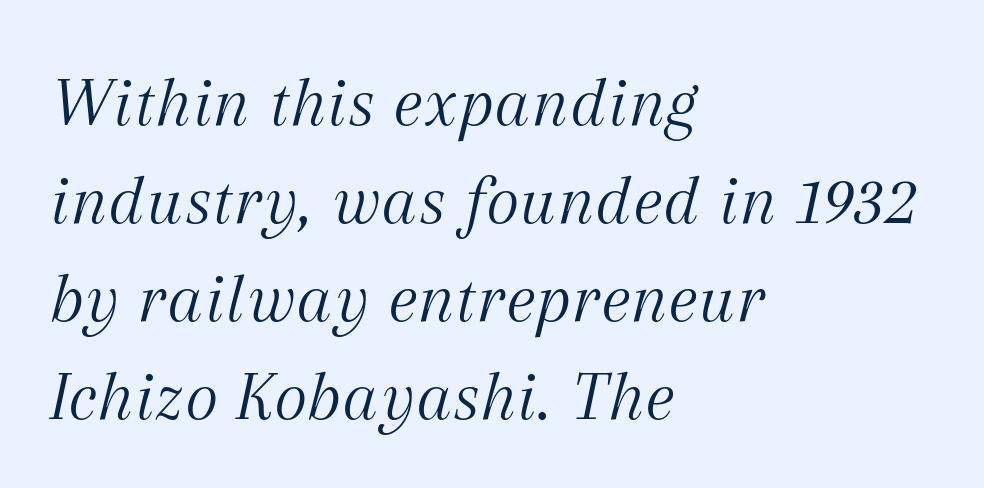
Q: Is the text bold? A: No.
Q: Is the text italic (slanted)? A: Yes, it leans right by about 12 degrees.
Q: Is the typeface a serif or a sans-serif typeface? A: Serif.
Q: Is the text underlined? A: No.
Q: How is the paragraph aligned? A: Left-aligned.
Q: Is the spacing between letters normal or unusually wide? A: Normal.
Q: Is the spacing between lines tight, normal or loose? A: Normal.
Q: Width (condensed, normal, or wide)? A: Normal.
Q: Stroke contrast? A: Medium.
Q: x-height? A: Medium.
Q: Monospaced? A: No.
